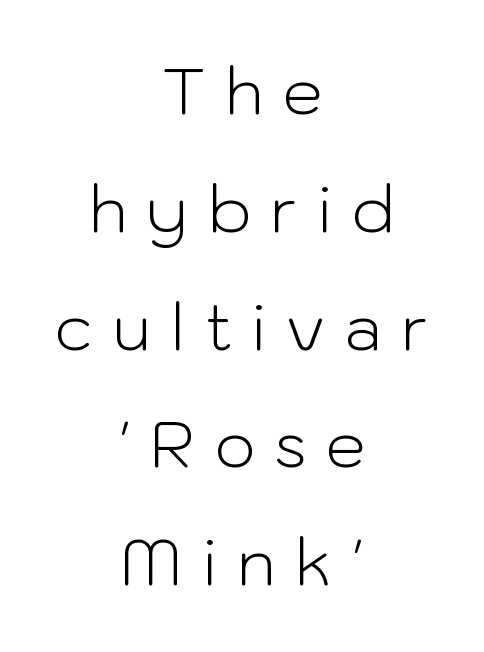
Tracking here is generous; glyphs stand well apart from one another. Compared with a flush-left layout, this one balances lines on the center instead. A roman cut, with each character standing at attention. Each letter keeps its own natural width here, so spacing adapts to shape. The passage shown is not underscored anywhere.
